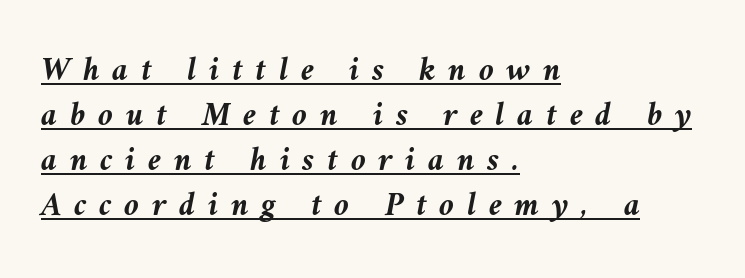
{"italic": "yes", "lean": "left", "slant_degrees": 9, "bold": "yes", "weight": "semibold", "width": "normal", "stroke_contrast": "medium", "x_height": "medium", "monospaced": "no", "underline": "yes", "align": "left", "line_spacing": "normal", "line_spacing_ratio": 1.32, "letter_spacing": "wide", "letter_spacing_em": 0.37, "glyph_px": 34}
